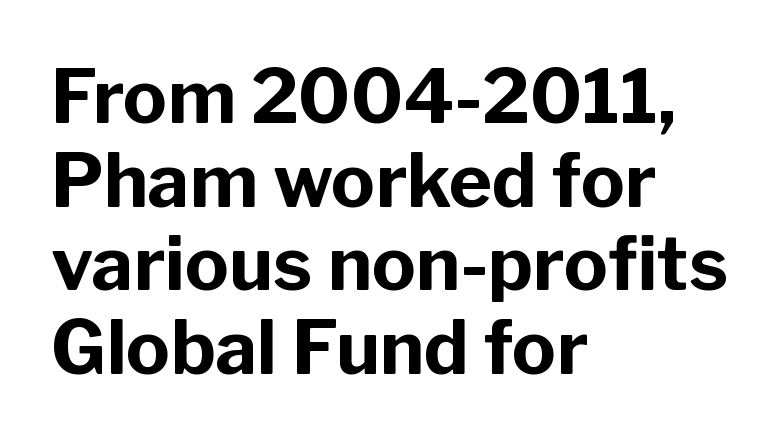
The image shows 74 px bold sans-serif type, upright; set left-aligned, tight line spacing (1.13x), normal letter spacing, not underlined; low stroke contrast and a medium x-height.
